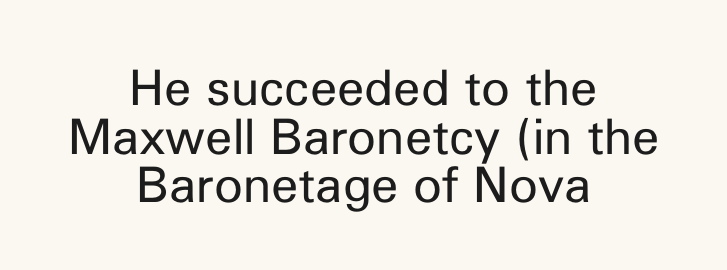
The image shows 49 px regular-weight sans-serif type, upright; set centered, tight line spacing (0.99x), normal letter spacing, not underlined; low stroke contrast and a medium x-height.
